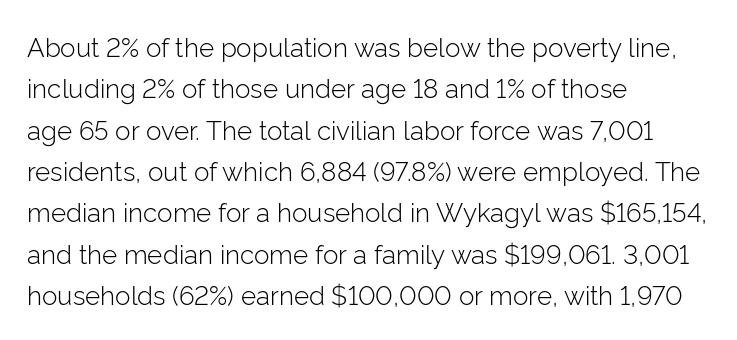
Q: Is the text bold? A: No.
Q: Is the text italic (slanted)? A: No, it is upright.
Q: Is the text underlined? A: No.
Q: How is the paragraph aligned? A: Left-aligned.
Q: Is the spacing between letters normal or unusually wide? A: Normal.
Q: Is the spacing between lines tight, normal or loose? A: Normal.
